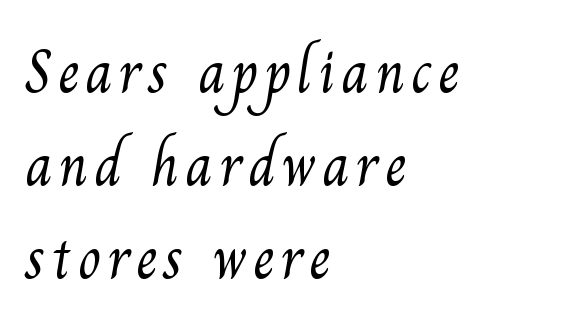
The image shows 60 px light serif type; set left-aligned, normal line spacing (1.55x), not underlined; medium stroke contrast and a small x-height.
